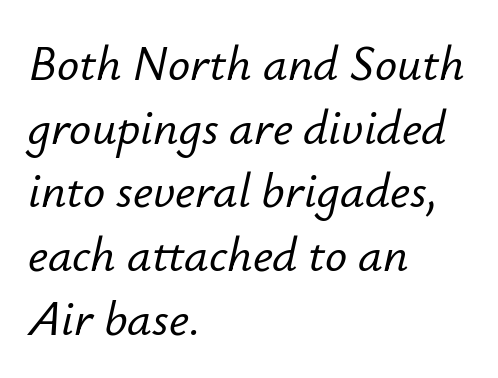
The image shows 49 px text type, italic (leaning right); set left-aligned, normal line spacing (1.3x), normal letter spacing, not underlined; low stroke contrast and a small x-height.
